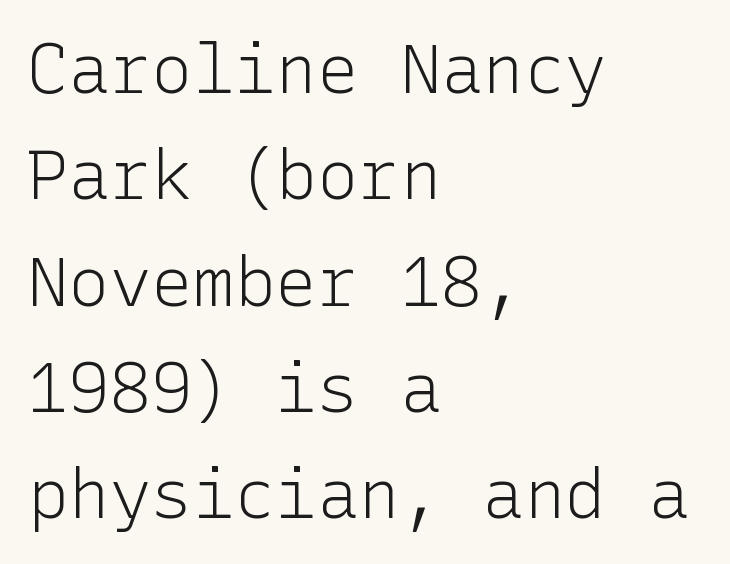
{"serif": "no", "italic": "no", "bold": "no", "weight": "light", "width": "normal", "stroke_contrast": "low", "x_height": "medium", "underline": "no", "align": "left", "line_spacing": "normal", "line_spacing_ratio": 1.54, "letter_spacing": "normal", "letter_spacing_em": 0.0, "glyph_px": 69}
